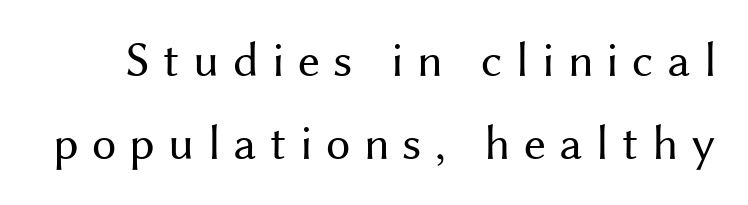
Font category for this specimen: sans-serif. Underline: absent. The face used here is rendered with a markedly widened letterfit. Posture: upright roman. Vertical stems look standard width or narrower in stroke.
